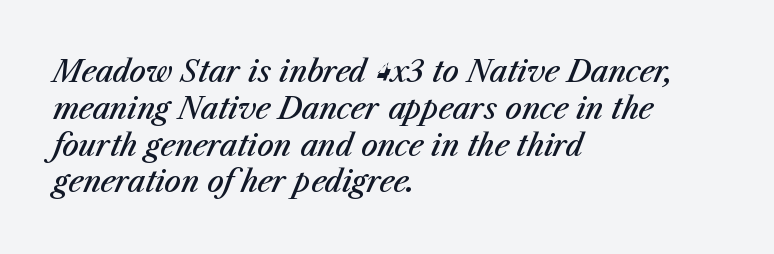
Q: Is the text bold? A: Semi-bold.
Q: Is the text italic (slanted)? A: Yes, it leans right by about 23 degrees.
Q: Is the text underlined? A: No.
Q: How is the paragraph aligned? A: Left-aligned.
Q: Is the spacing between letters normal or unusually wide? A: Normal.
Q: Is the spacing between lines tight, normal or loose? A: Normal.
Q: Width (condensed, normal, or wide)? A: Normal.
Q: Stroke contrast? A: Medium.
Q: x-height? A: Medium.
Q: Monospaced? A: No.
